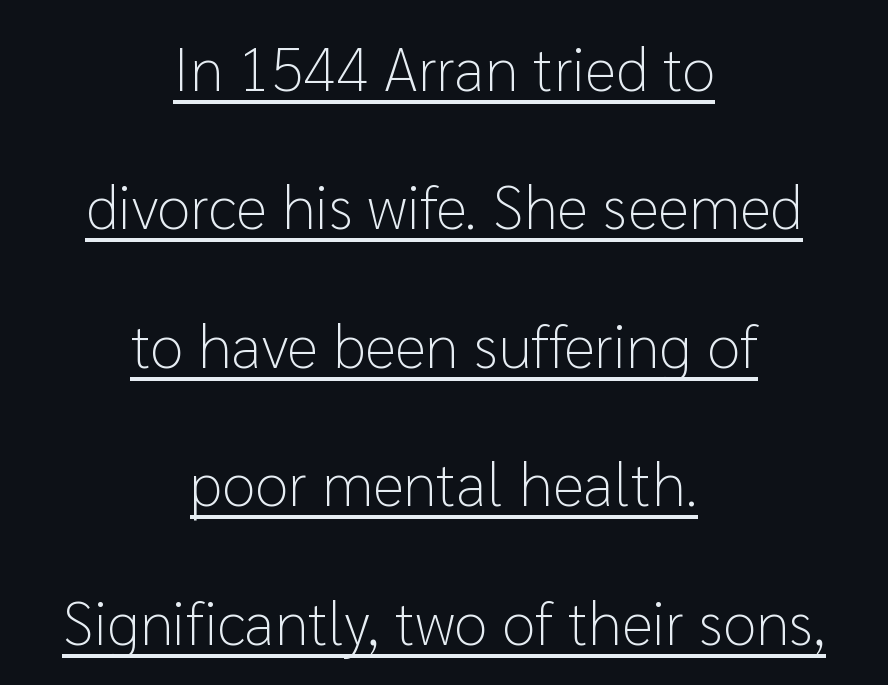
{"serif": "no", "italic": "no", "bold": "no", "weight": "light", "width": "normal", "stroke_contrast": "low", "x_height": "medium", "monospaced": "no", "underline": "yes", "align": "center", "line_spacing": "loose", "line_spacing_ratio": 2.27, "letter_spacing": "normal", "letter_spacing_em": 0.0, "glyph_px": 61}
